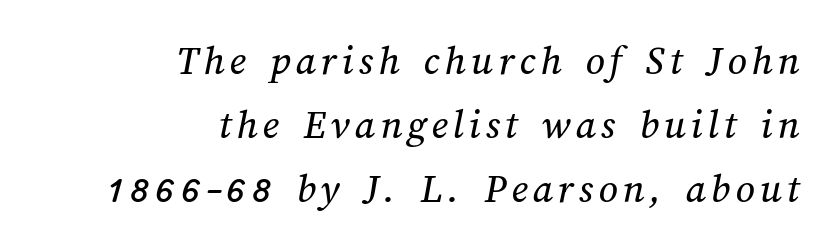
{"width": "normal", "stroke_contrast": "medium", "x_height": "medium", "monospaced": "no", "underline": "no", "align": "right", "line_spacing": "normal", "line_spacing_ratio": 1.52, "glyph_px": 42}
